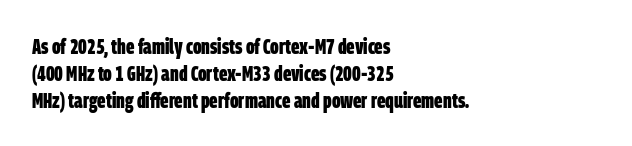
{"bold": "yes", "underline": "no", "align": "left", "line_spacing_ratio": 1.23, "letter_spacing": "normal", "letter_spacing_em": 0.0, "glyph_px": 22}
